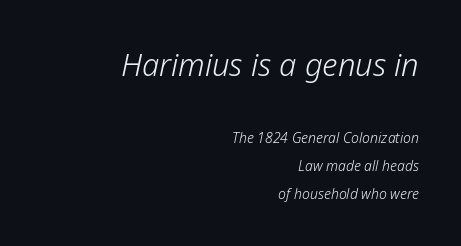
The image shows 31 px light type, italic (leaning right); set right-aligned, loose line spacing (1.98x), normal letter spacing, not underlined; the first (top) block is 2.21x larger; low stroke contrast and a medium x-height.
